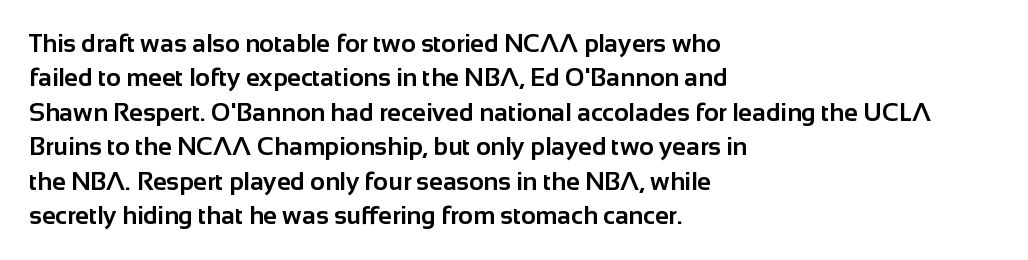
{"italic": "no", "bold": "yes", "underline": "no", "align": "left", "line_spacing": "normal", "line_spacing_ratio": 1.38, "letter_spacing": "normal", "letter_spacing_em": 0.0, "glyph_px": 25}
